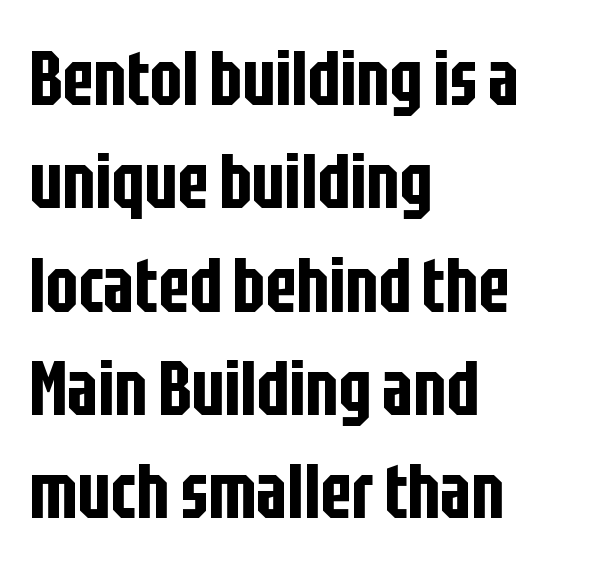
Examine the stroke ends and you'll find no serifs. The specimen omits any rule beneath the text block's lines. This sample has the flowing, uneven cadence of proportional lettering. Reading down the column, the eye jumps a familiar distance to each next line.
